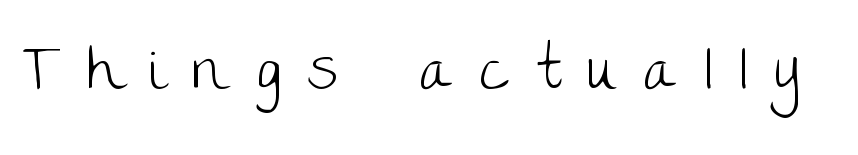
{"serif": "no", "italic": "no", "bold": "no", "weight": "light", "width": "normal", "stroke_contrast": "low", "x_height": "large", "monospaced": "no", "underline": "no", "letter_spacing": "wide", "letter_spacing_em": 0.44, "glyph_px": 60}
